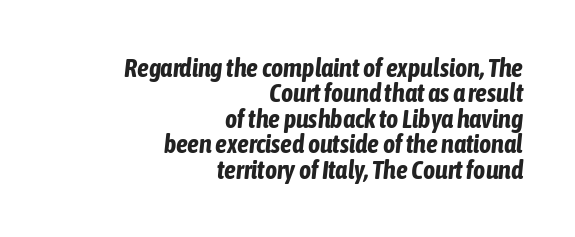
These lines were composed using italics. Every row of glyphs terminates at an identical x-position on the right. A bare baseline throughout the passage. Weight: bold.
